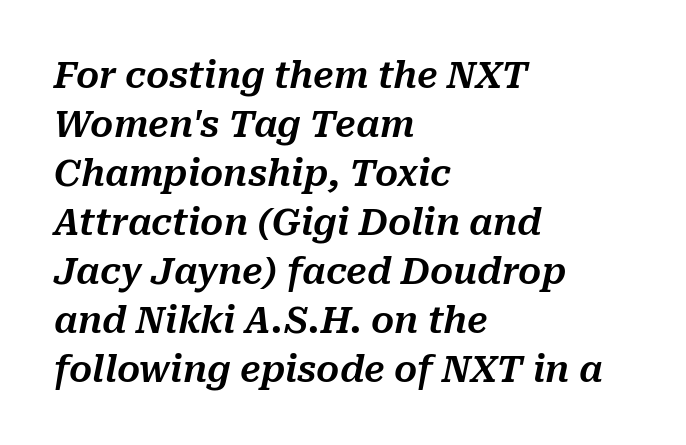
The image shows 36 px text type, italic (leaning right); set left-aligned, normal line spacing (1.36x), normal letter spacing, not underlined; medium stroke contrast and a medium x-height.
